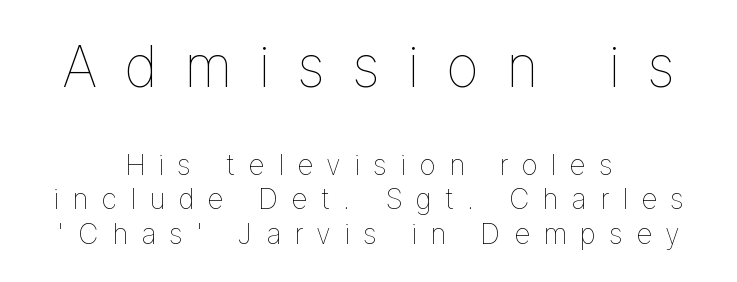
{"italic": "no", "bold": "no", "weight": "thin", "width": "normal", "stroke_contrast": "low", "x_height": "medium", "monospaced": "no", "underline": "no", "align": "center", "line_spacing_ratio": 1.23, "letter_spacing": "wide", "letter_spacing_em": 0.47, "larger_block": "first", "size_ratio": 2.04, "glyph_px": 57}
